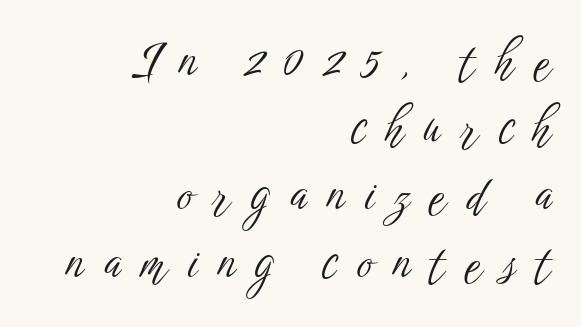
The image shows 47 px light, condensed sans-serif type; set right-aligned, normal line spacing (1.43x), unusually wide letter spacing (+0.43 em), not underlined; low stroke contrast and a medium x-height.
